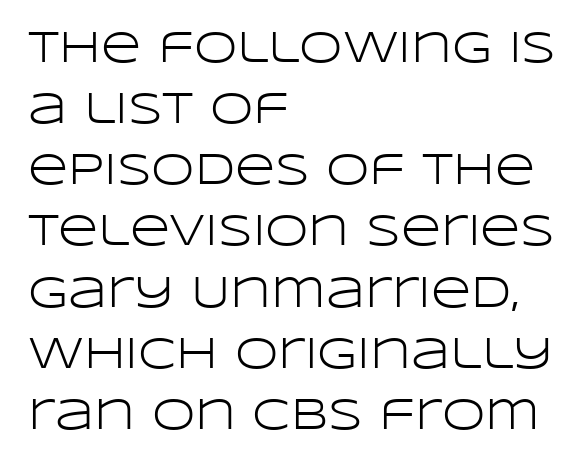
{"serif": "no", "italic": "no", "bold": "no", "weight": "light", "width": "wide", "stroke_contrast": "low", "x_height": "large", "monospaced": "no", "underline": "no", "align": "left", "line_spacing": "normal", "line_spacing_ratio": 1.39, "letter_spacing": "normal", "letter_spacing_em": 0.0, "glyph_px": 44}
